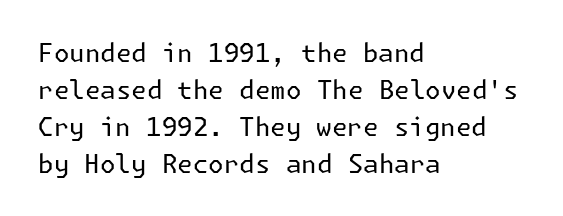
The image shows 25 px text type, upright; set left-aligned, normal line spacing (1.48x), normal letter spacing, not underlined.
